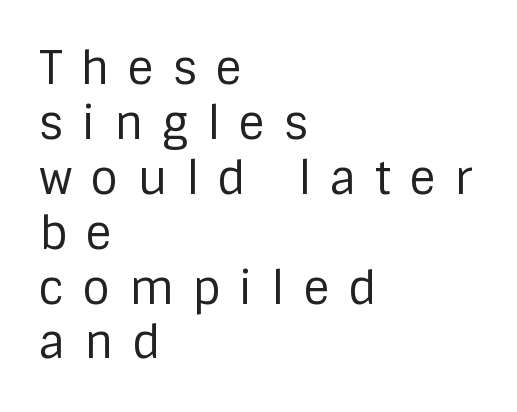
{"serif": "no", "italic": "no", "bold": "no", "weight": "regular", "width": "normal", "stroke_contrast": "low", "x_height": "large", "monospaced": "no", "underline": "no", "align": "left", "line_spacing_ratio": 1.22, "letter_spacing": "wide", "letter_spacing_em": 0.42, "glyph_px": 45}
